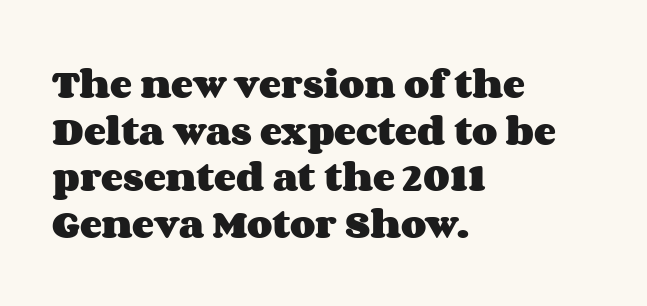
The image shows 33 px heavy, wide type, upright; set left-aligned, normal line spacing (1.41x), normal letter spacing, not underlined; medium stroke contrast and a large x-height.
